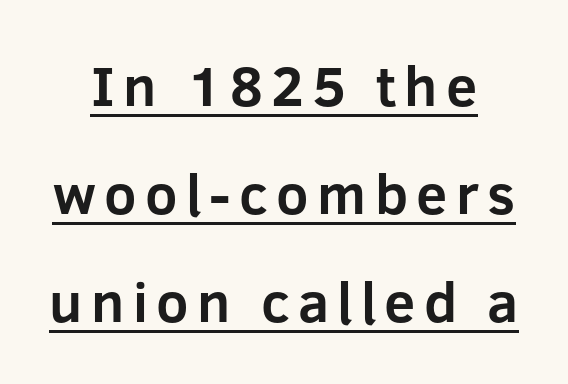
The image shows 56 px bold sans-serif type, upright; set loose line spacing (1.93x), underlined; low stroke contrast and a medium x-height.
